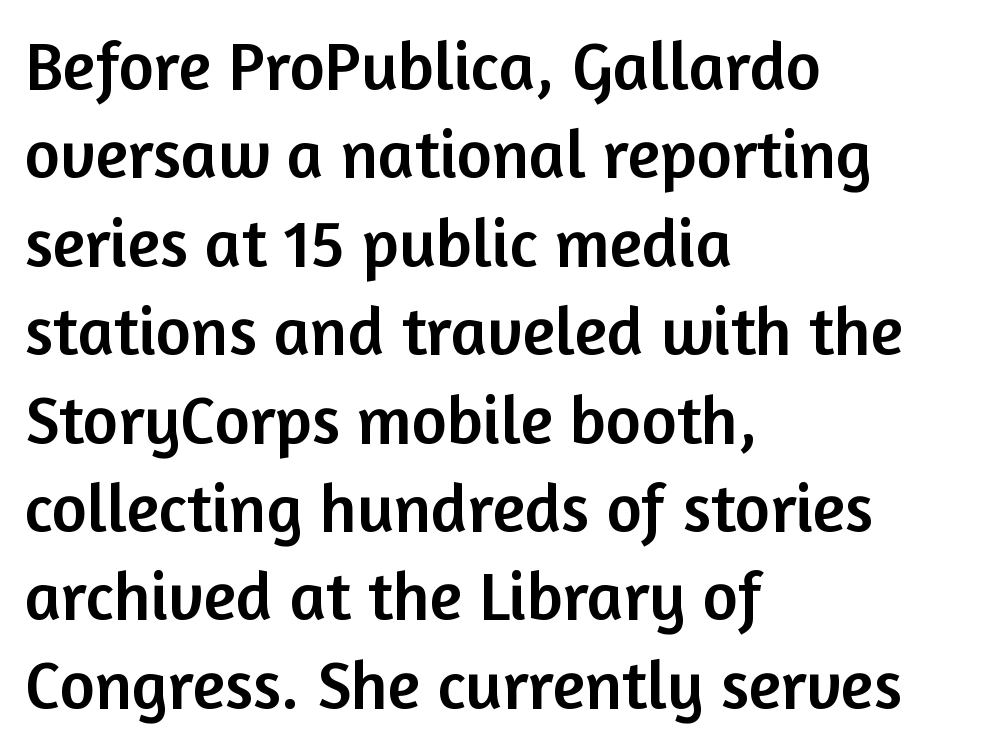
A typesetter would call this proportional, since set widths differ per character. Anything drawn beneath the words? Only blank space. The line texture is even and compact thanks to regular tracking. The block of text has a typical density, with ordinary space between rows. The rendering shows plain stroke endings on the letterforms — a sans-serif design.
